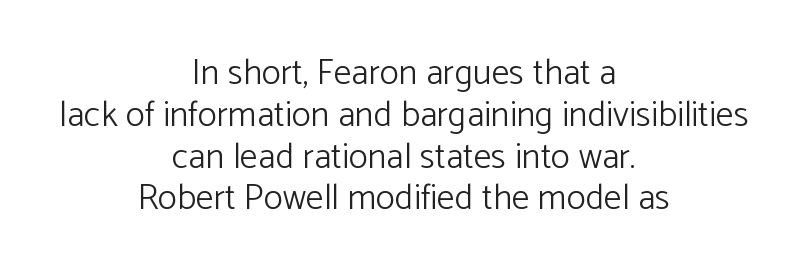
The image shows 36 px light sans-serif type, upright; set centered, line spacing 1.16x, normal letter spacing, not underlined; low stroke contrast and a medium x-height.
